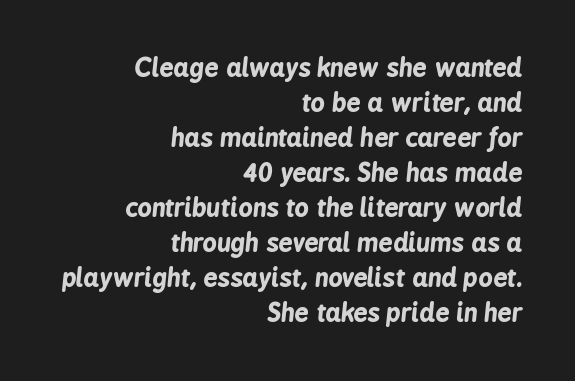
{"italic": "yes", "lean": "right", "slant_degrees": 6, "bold": "yes", "underline": "no", "align": "right", "line_spacing": "normal", "line_spacing_ratio": 1.4, "letter_spacing": "normal", "letter_spacing_em": 0.0, "glyph_px": 25}
